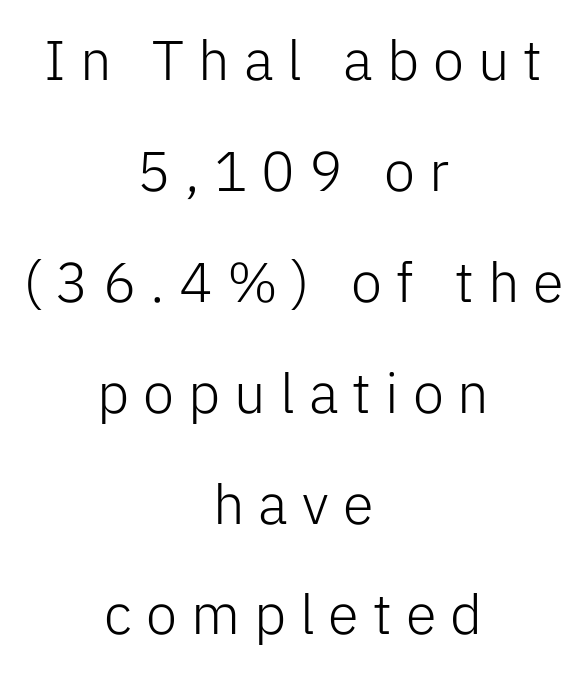
The image shows 56 px light sans-serif type, upright; set centered, loose line spacing (1.98x), unusually wide letter spacing (+0.25 em), not underlined; low stroke contrast and a medium x-height.
